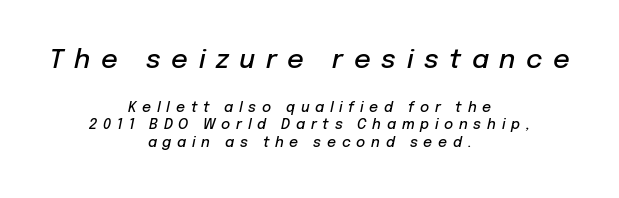
The image shows 26 px text type, italic (leaning right); set centered, line spacing 1.24x, unusually wide letter spacing (+0.41 em), not underlined; the first (top) block is 1.86x larger.
